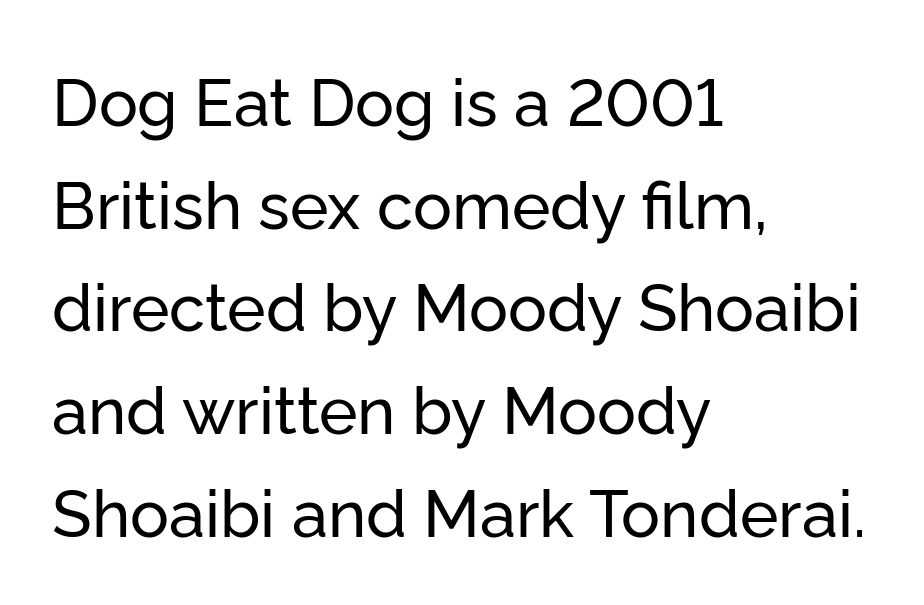
The image shows 65 px sans-serif type, upright; set left-aligned, normal line spacing (1.58x), normal letter spacing, not underlined; low stroke contrast and a medium x-height.
